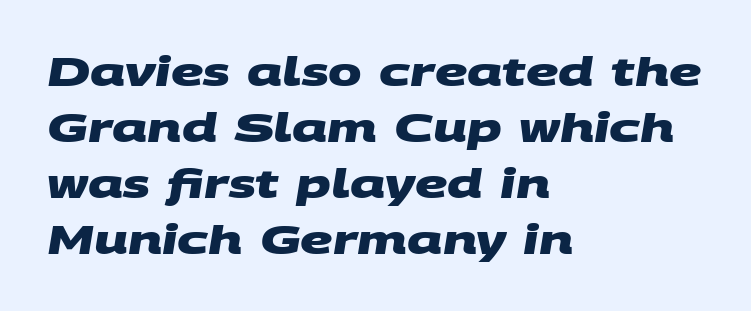
The image shows 40 px heavy, wide sans-serif type; set left-aligned, normal line spacing (1.4x), normal letter spacing, not underlined; medium stroke contrast and a large x-height.
